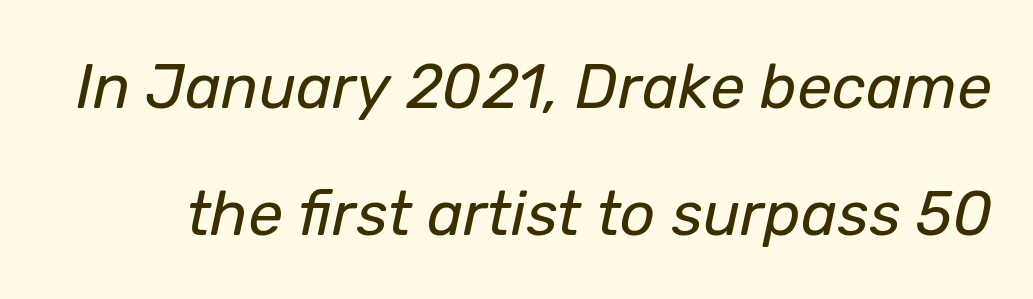
This sample uses plain, unmodified letter spacing. Here the designer chose a conventional face with non-uniform glyph widths. Summary of weight: not heavy and not bold. The vertical gap from one line to the next is large.
